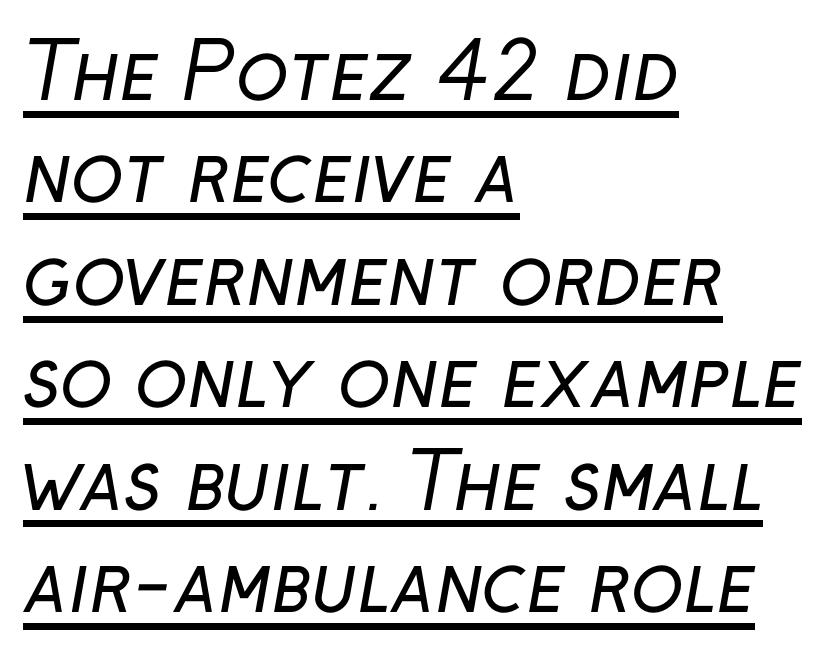
The rendering anchors every line to the left-hand side. Caption: face not bold, strokes unweighted. Spacing between characters is what you'd get straight out of the box. The characters display no serif detailing; their extremities are plain. What's the leading like? Ordinary, nothing unusual.
